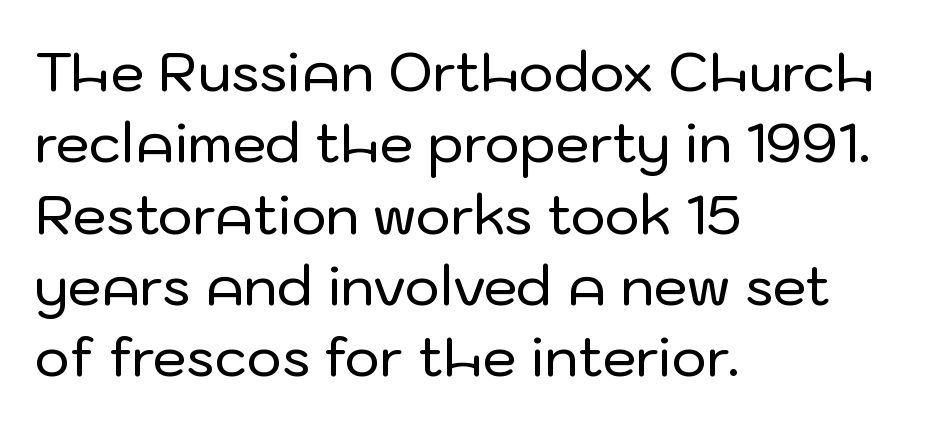
Q: Is the text italic (slanted)? A: No, it is upright.
Q: Is the typeface a serif or a sans-serif typeface? A: Sans-serif.
Q: Is the text underlined? A: No.
Q: How is the paragraph aligned? A: Left-aligned.
Q: Is the spacing between letters normal or unusually wide? A: Normal.
Q: Is the spacing between lines tight, normal or loose? A: Normal.
Q: Width (condensed, normal, or wide)? A: Normal.
Q: Stroke contrast? A: Low.
Q: x-height? A: Medium.
Q: Monospaced? A: No.
